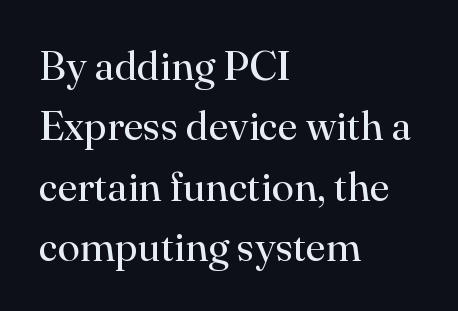
Q: Is the text bold? A: No.
Q: Is the text italic (slanted)? A: No, it is upright.
Q: Is the typeface a serif or a sans-serif typeface? A: Serif.
Q: Is the text underlined? A: No.
Q: How is the paragraph aligned? A: Left-aligned.
Q: Is the spacing between letters normal or unusually wide? A: Normal.
Q: Is the spacing between lines tight, normal or loose? A: Normal.
Q: Width (condensed, normal, or wide)? A: Normal.
Q: Stroke contrast? A: High.
Q: x-height? A: Small.
Q: Monospaced? A: No.
